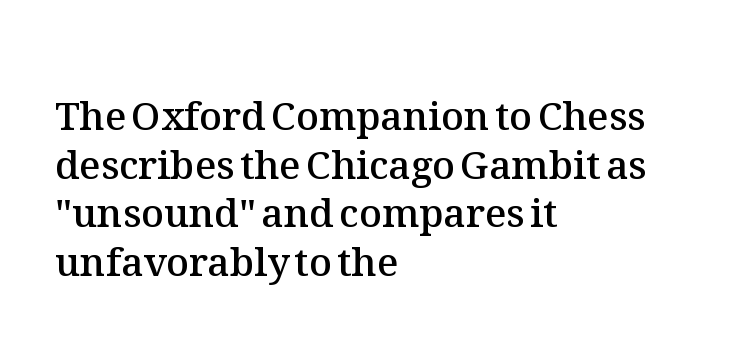
The image shows 39 px semibold type, upright; set left-aligned, normal line spacing (1.25x), normal letter spacing, not underlined; medium stroke contrast and a medium x-height.
